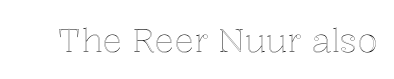
Does the lettering tilt? It doesn't — this is upright. The letters advance in unequal steps, a hallmark of proportional type. The space directly below the letters is spotless. Spacing between characters is what you'd get straight out of the box.
